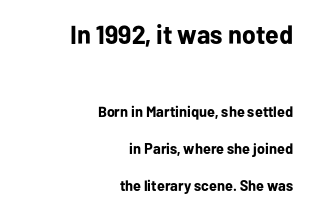
{"italic": "no", "bold": "yes", "underline": "no", "align": "right", "line_spacing": "loose", "line_spacing_ratio": 2.45, "letter_spacing": "normal", "letter_spacing_em": 0.0, "larger_block": "first", "size_ratio": 1.73, "glyph_px": 26}
